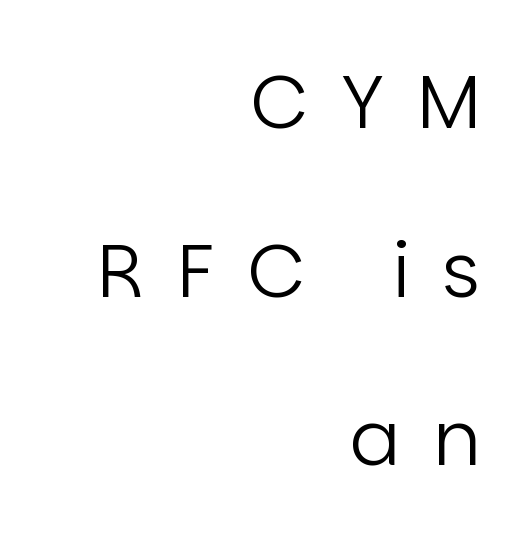
{"serif": "no", "italic": "no", "bold": "no", "weight": "regular", "width": "normal", "stroke_contrast": "low", "x_height": "large", "monospaced": "no", "underline": "no", "align": "right", "line_spacing": "loose", "line_spacing_ratio": 2.22, "letter_spacing": "wide", "letter_spacing_em": 0.43, "glyph_px": 76}
